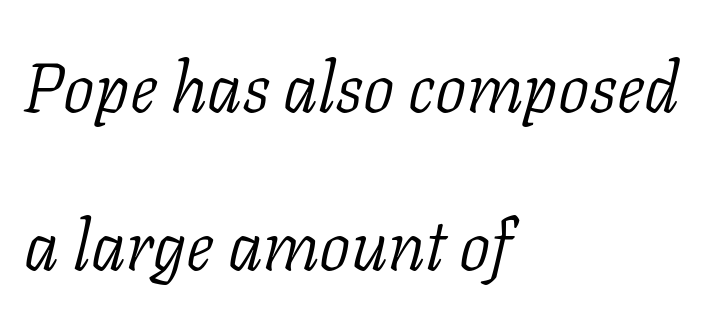
Visually the block forms a straight wall on the left and a jagged coastline on the right. Nothing heavy about these letters — not bold at all. What's the leading like? Stretched, with rows far apart. Compared with typical body copy, the letter spacing here is the same. These lines are composed in type with serifs.
